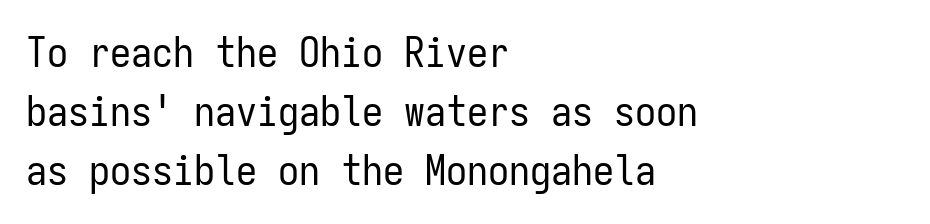
Italic? Not at all — the glyphs are vertical. Spacing verdict: monospaced, one width for all characters. Beneath every word, the page is bare. All the whitespace from short lines collects on the right. Look at the bottom of the vertical strokes: they stop flat, with no serifs.
